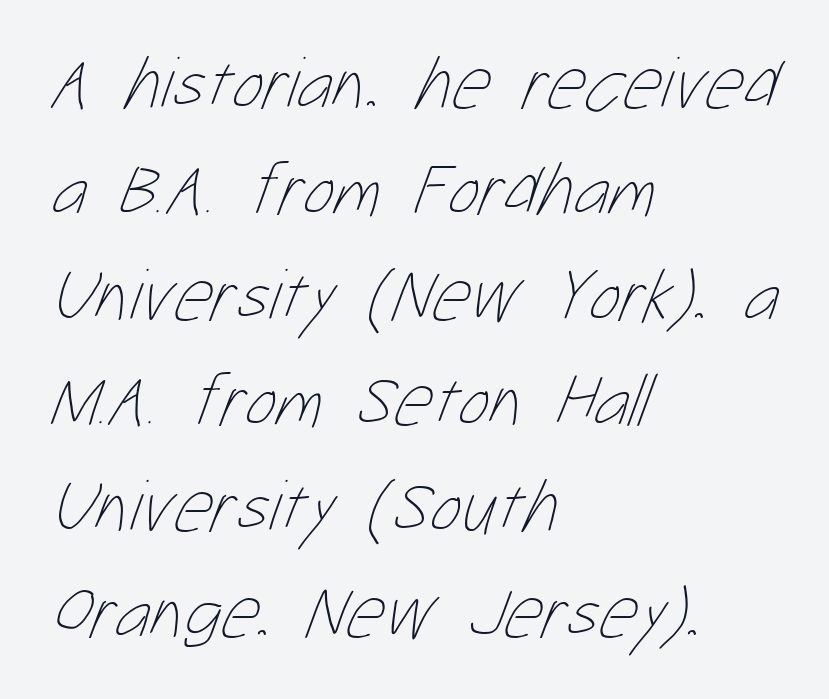
Q: Is the text bold? A: No.
Q: Is the text underlined? A: No.
Q: How is the paragraph aligned? A: Left-aligned.
Q: Is the spacing between letters normal or unusually wide? A: Normal.
Q: Is the spacing between lines tight, normal or loose? A: Normal.
Q: Width (condensed, normal, or wide)? A: Condensed.
Q: Stroke contrast? A: Low.
Q: x-height? A: Medium.
Q: Monospaced? A: No.
